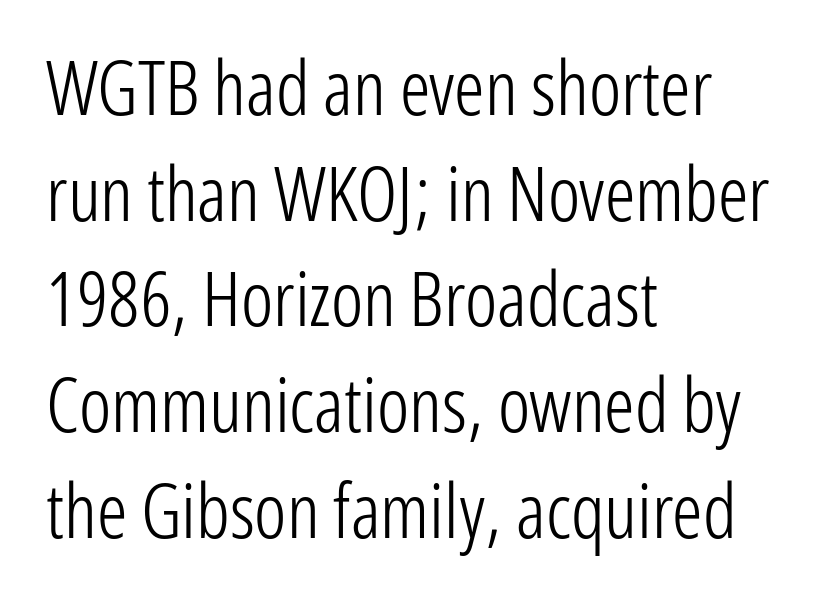
The image shows 76 px light, condensed sans-serif type, upright; set left-aligned, normal line spacing (1.39x), normal letter spacing, not underlined; low stroke contrast and a medium x-height.
